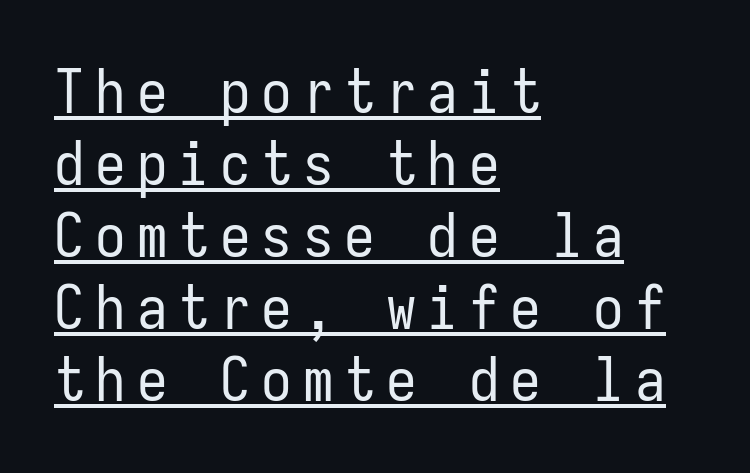
Q: Is the text bold? A: No.
Q: Is the text italic (slanted)? A: No, it is upright.
Q: Is the typeface a serif or a sans-serif typeface? A: Sans-serif.
Q: Is the text underlined? A: Yes.
Q: How is the paragraph aligned? A: Left-aligned.
Q: Width (condensed, normal, or wide)? A: Condensed.
Q: Stroke contrast? A: Low.
Q: x-height? A: Medium.
Q: Monospaced? A: Yes.
